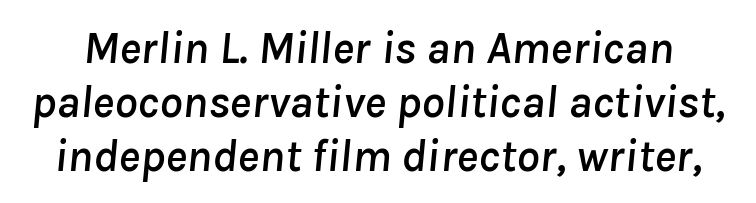
{"italic": "yes", "lean": "right", "slant_degrees": 8, "width": "normal", "stroke_contrast": "low", "x_height": "medium", "monospaced": "no", "underline": "no", "line_spacing_ratio": 1.17, "letter_spacing": "normal", "letter_spacing_em": 0.0, "glyph_px": 46}
